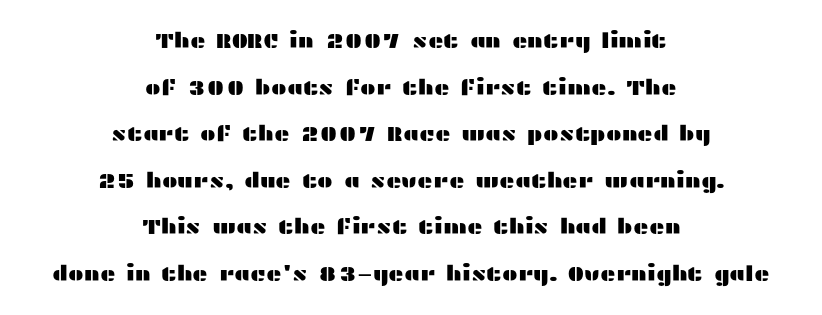
Tall strokes in this sample are plumb rather than angled. This rendering features lettering with no underline. Summary of vertical rhythm: relaxed, with wide interline spacing. The letters sit at their default tracking, neither squeezed nor spread. Horizontal alignment here is central, giving a formal, balanced look.
